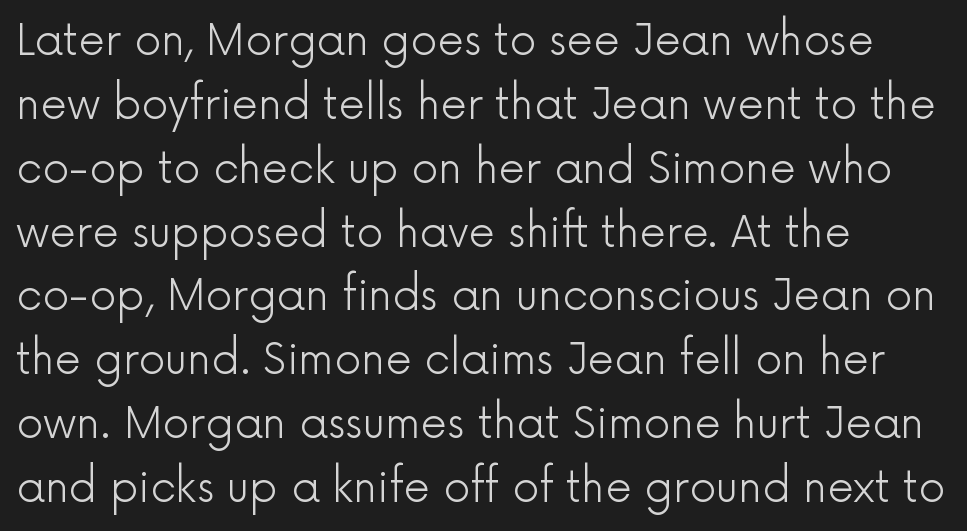
Q: Is the text bold? A: No.
Q: Is the text italic (slanted)? A: No, it is upright.
Q: Is the typeface a serif or a sans-serif typeface? A: Sans-serif.
Q: Is the text underlined? A: No.
Q: How is the paragraph aligned? A: Left-aligned.
Q: Is the spacing between letters normal or unusually wide? A: Normal.
Q: Is the spacing between lines tight, normal or loose? A: Normal.
Q: Width (condensed, normal, or wide)? A: Normal.
Q: x-height? A: Medium.
Q: Monospaced? A: No.
